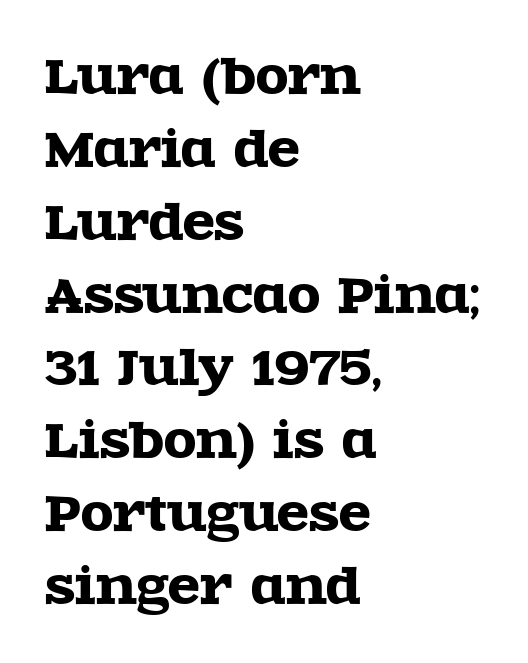
The image shows 47 px wide serif type, upright; set left-aligned, normal line spacing (1.55x), normal letter spacing, not underlined; a large x-height.
